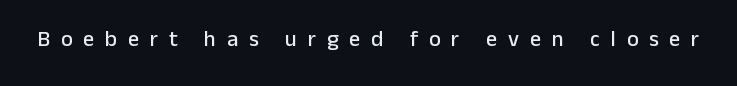
The image shows 22 px text type, upright; set unusually wide letter spacing (+0.49 em), not underlined.
